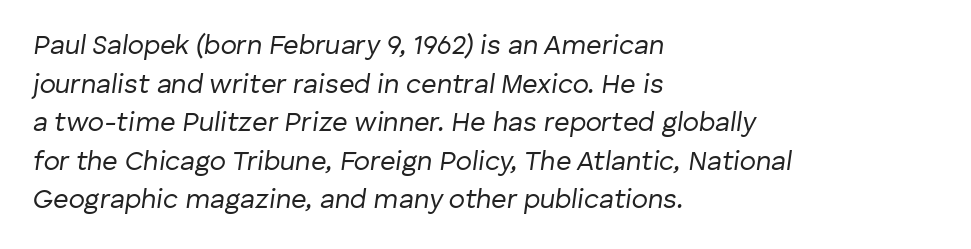
Q: Is the text bold? A: No.
Q: Is the text italic (slanted)? A: Yes, it leans right by about 8 degrees.
Q: Is the text underlined? A: No.
Q: How is the paragraph aligned? A: Left-aligned.
Q: Is the spacing between letters normal or unusually wide? A: Normal.
Q: Is the spacing between lines tight, normal or loose? A: Normal.
